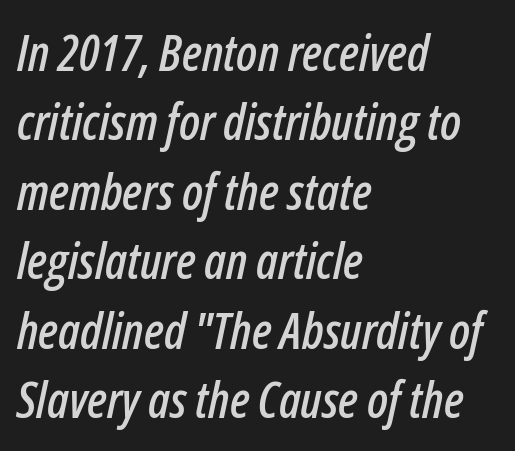
Q: Is the text italic (slanted)? A: Yes, it leans right by about 12 degrees.
Q: Is the text underlined? A: No.
Q: How is the paragraph aligned? A: Left-aligned.
Q: Is the spacing between letters normal or unusually wide? A: Normal.
Q: Is the spacing between lines tight, normal or loose? A: Normal.
Q: Width (condensed, normal, or wide)? A: Condensed.
Q: Stroke contrast? A: Low.
Q: x-height? A: Medium.
Q: Monospaced? A: No.
